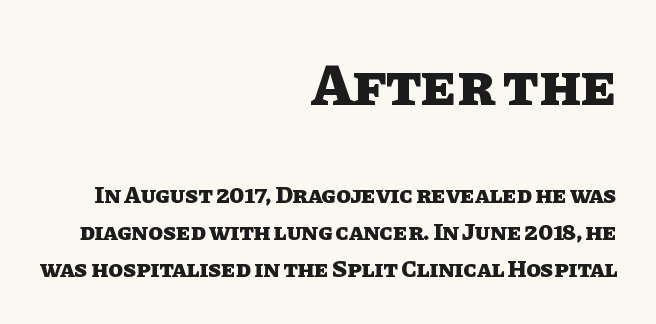
Q: Is the text bold? A: Yes.
Q: Is the text italic (slanted)? A: No, it is upright.
Q: Is the text underlined? A: No.
Q: How is the paragraph aligned? A: Right-aligned.
Q: Is the spacing between letters normal or unusually wide? A: Normal.
Q: Is the spacing between lines tight, normal or loose? A: Normal.
Q: Which block of text is set in a larger size, the first (top) or the second (bottom)? A: The first (top) one.
Q: Width (condensed, normal, or wide)? A: Normal.
Q: Stroke contrast? A: Low.
Q: x-height? A: Large.
Q: Monospaced? A: No.
